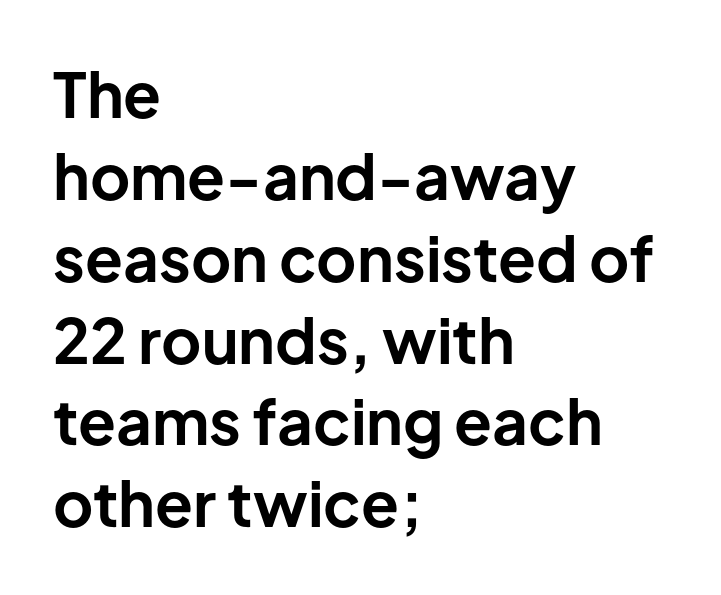
Q: Is the text bold? A: Yes.
Q: Is the text italic (slanted)? A: No, it is upright.
Q: Is the typeface a serif or a sans-serif typeface? A: Sans-serif.
Q: Is the text underlined? A: No.
Q: How is the paragraph aligned? A: Left-aligned.
Q: Is the spacing between letters normal or unusually wide? A: Normal.
Q: Is the spacing between lines tight, normal or loose? A: Normal.
Q: Width (condensed, normal, or wide)? A: Normal.
Q: Stroke contrast? A: Low.
Q: x-height? A: Medium.
Q: Monospaced? A: No.
